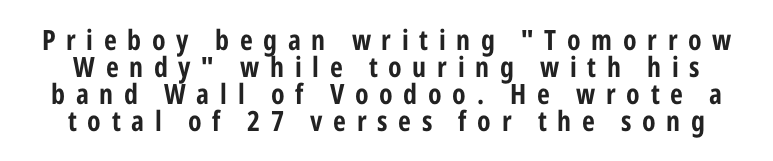
In terms of letterspacing, this is a distinctly airy, spread setting. Every stem runs plumb, perpendicular to the baseline. Descenders hang freely into open space. A typesetter would label this face a sans. This block would grow much taller if given ordinary leading; it's compressed now.
